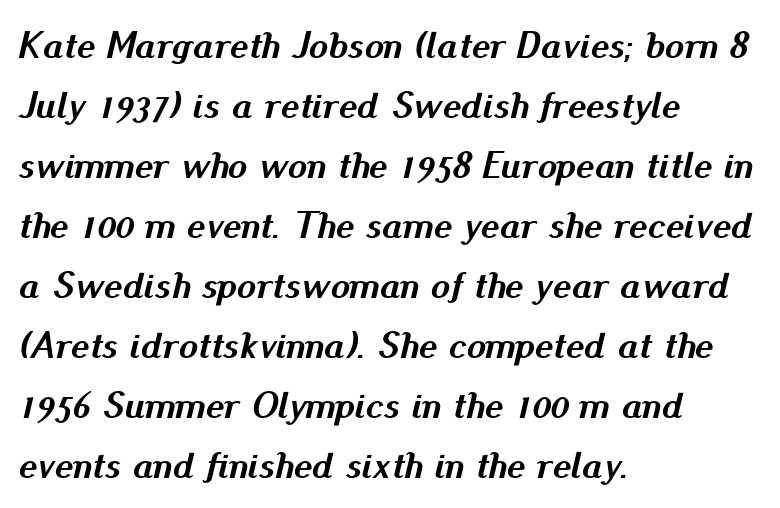
The image shows 39 px semibold type, italic (leaning right); set left-aligned, normal line spacing (1.54x), normal letter spacing, not underlined; medium stroke contrast and a small x-height.
